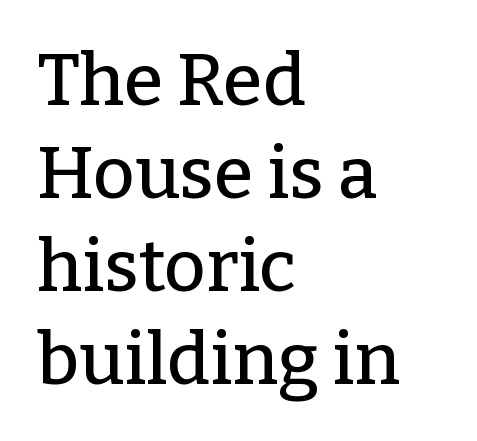
The image shows 72 px serif type, upright; set left-aligned, normal line spacing (1.29x), normal letter spacing, not underlined; low stroke contrast and a medium x-height.
